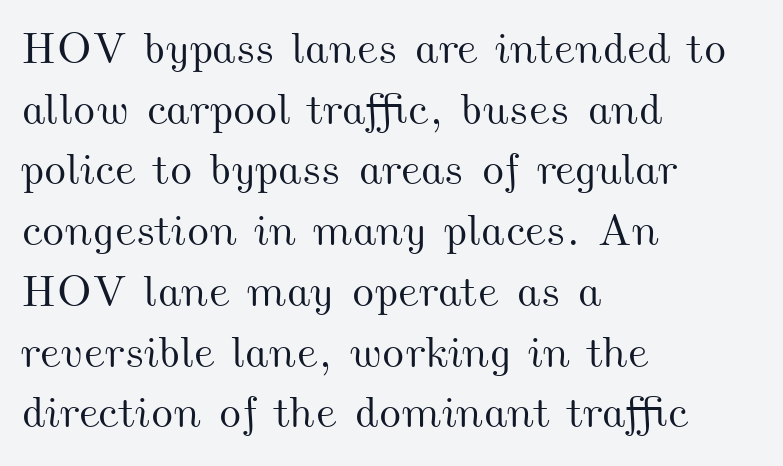
Q: Is the text underlined? A: No.
Q: How is the paragraph aligned? A: Left-aligned.
Q: Is the spacing between letters normal or unusually wide? A: Normal.
Q: Is the spacing between lines tight, normal or loose? A: Normal.
Q: Width (condensed, normal, or wide)? A: Wide.
Q: Stroke contrast? A: Medium.
Q: x-height? A: Small.
Q: Monospaced? A: No.
